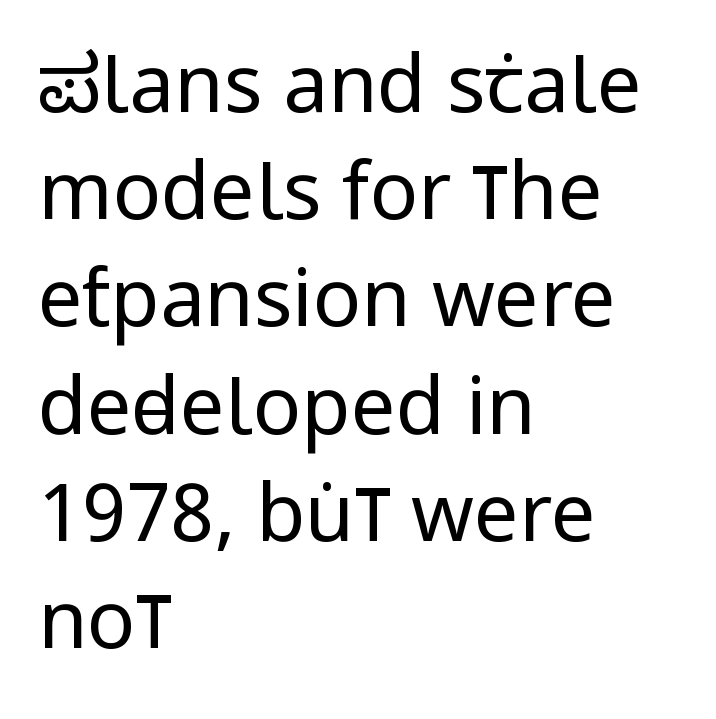
The rendering keeps characters at their native spacing. This sample keeps an unexceptional amount of space between lines. Regarding serifs, this sample does without them. This sample has the flowing, uneven cadence of proportional lettering. Letters have the restrained weight of plain body copy at most. This rendering uses left alignment, leaving the right contour irregular.
